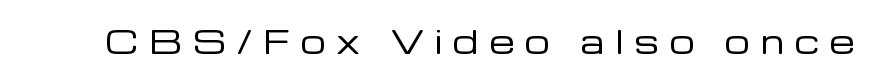
Q: Is the text bold? A: No.
Q: Is the text italic (slanted)? A: No, it is upright.
Q: Is the typeface a serif or a sans-serif typeface? A: Sans-serif.
Q: Is the text underlined? A: No.
Q: Is the spacing between letters normal or unusually wide? A: Unusually wide.
Q: Width (condensed, normal, or wide)? A: Normal.
Q: Stroke contrast? A: Low.
Q: x-height? A: Medium.
Q: Monospaced? A: No.
